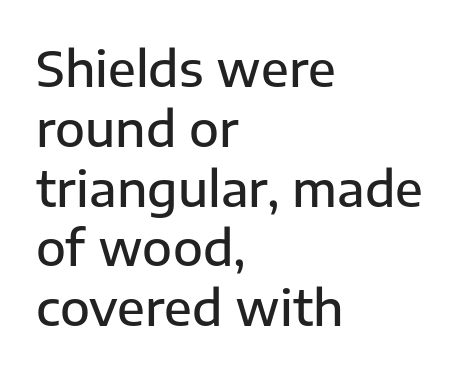
Q: Is the text bold? A: Semi-bold.
Q: Is the text italic (slanted)? A: No, it is upright.
Q: Is the typeface a serif or a sans-serif typeface? A: Sans-serif.
Q: Is the text underlined? A: No.
Q: How is the paragraph aligned? A: Left-aligned.
Q: Is the spacing between letters normal or unusually wide? A: Normal.
Q: Width (condensed, normal, or wide)? A: Normal.
Q: Stroke contrast? A: Low.
Q: x-height? A: Medium.
Q: Monospaced? A: No.
